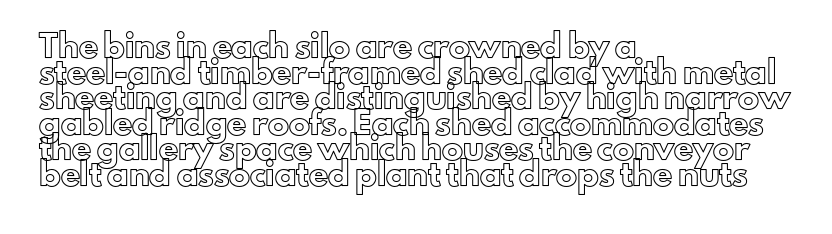
{"italic": "no", "underline": "no", "align": "left", "line_spacing_ratio": 1.22, "letter_spacing": "normal", "letter_spacing_em": 0.0, "glyph_px": 21}
